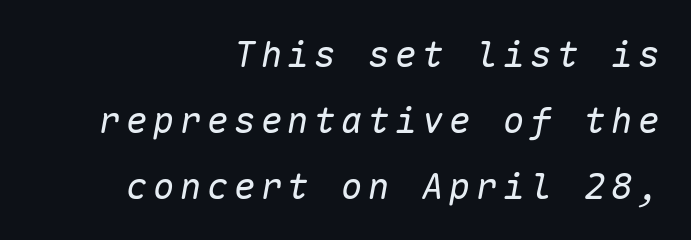
{"italic": "yes", "lean": "right", "slant_degrees": 10, "bold": "no", "weight": "regular", "width": "normal", "stroke_contrast": "low", "x_height": "medium", "monospaced": "yes", "underline": "no", "align": "right", "line_spacing_ratio": 1.83, "glyph_px": 36}
